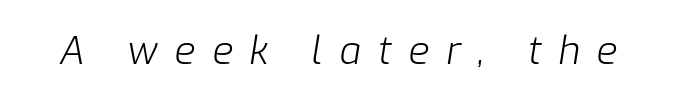
The tracking jumps out immediately: characters are airy and widely separated. Spacing verdict: proportional, widths tailored to each character. Looking at the ascenders, they clearly lean. Descenders hang freely into open space. Stroke mass is kept to a normal reading level or below.
